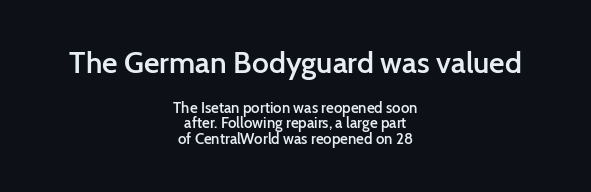
{"serif": "no", "italic": "no", "bold": "semi", "weight": "semibold", "width": "normal", "stroke_contrast": "low", "x_height": "medium", "monospaced": "no", "underline": "no", "align": "center", "line_spacing": "tight", "line_spacing_ratio": 1.01, "letter_spacing": "normal", "letter_spacing_em": 0.0, "larger_block": "first", "size_ratio": 2.0, "glyph_px": 30}
